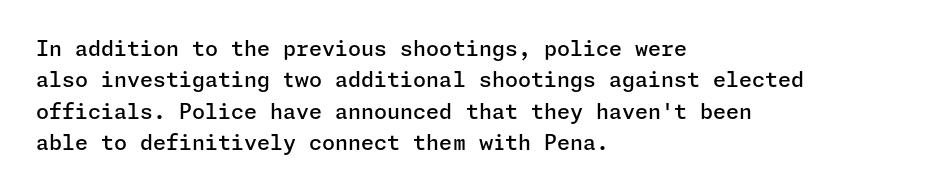
{"italic": "no", "bold": "semi", "underline": "no", "align": "left", "line_spacing": "normal", "line_spacing_ratio": 1.5, "letter_spacing": "normal", "letter_spacing_em": 0.0, "glyph_px": 21}
